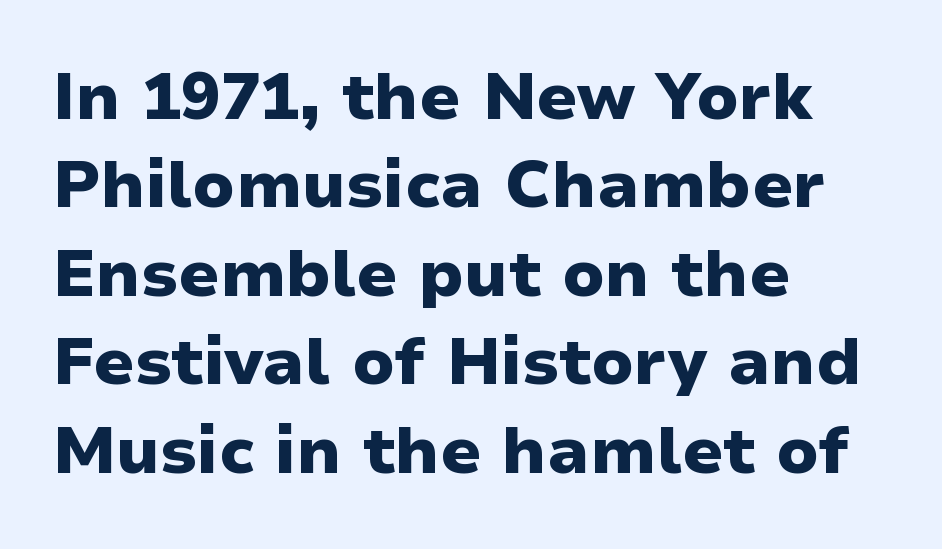
The image shows 66 px heavy sans-serif type, upright; set left-aligned, normal line spacing (1.34x), normal letter spacing, not underlined; low stroke contrast and a medium x-height.
